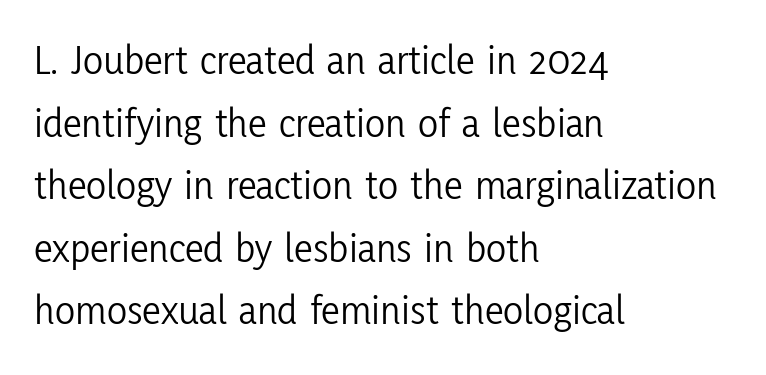
The image shows 42 px light, condensed sans-serif type, upright; set left-aligned, normal line spacing (1.49x), normal letter spacing, not underlined; low stroke contrast and a medium x-height.
